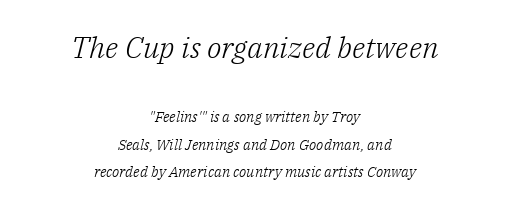
{"serif": "yes", "italic": "yes", "lean": "right", "slant_degrees": 14, "bold": "no", "weight": "light", "width": "normal", "stroke_contrast": "low", "x_height": "medium", "monospaced": "no", "underline": "no", "align": "center", "line_spacing_ratio": 1.84, "letter_spacing": "normal", "letter_spacing_em": 0.0, "larger_block": "first", "size_ratio": 2.0, "glyph_px": 30}
